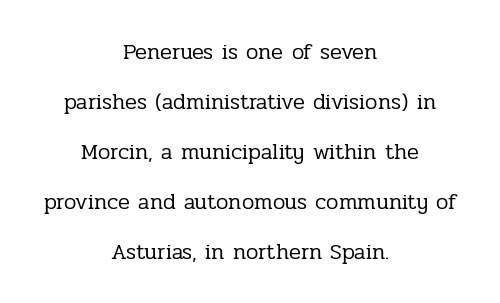
No chunkiness to these letters — they're not bold. The passage shown stacks its lines with a broad gap. Clear beneath every line of the passage. Here the glyphs are tracked normally, forming tight word shapes. Notice how the stems are strictly vertical — no italics here. These lines stack symmetrically, like a column narrowing and widening about its center.
